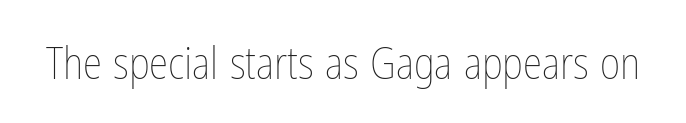
The lettering holds an erect, upright posture throughout. These lines are rendered in a variable-pitch font. The font sits on the lighter half of the weight spectrum, regular included. Honestly, there is no underline to notice here at all. Tracking value appears to be zero — textbook default spacing.
